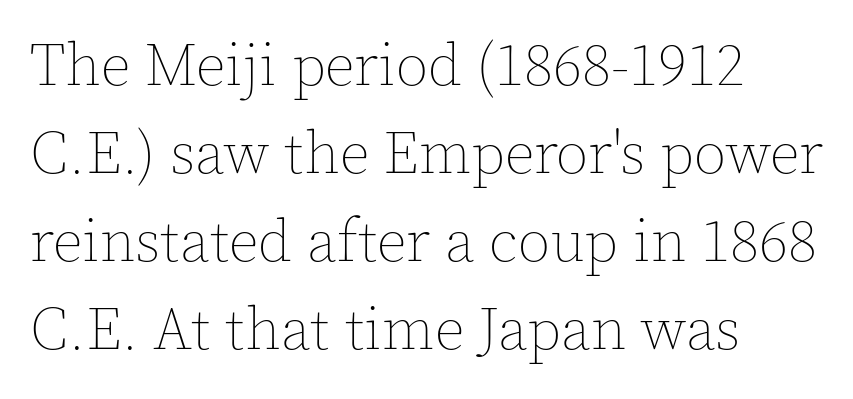
The image shows 59 px thin type, upright; set left-aligned, normal line spacing (1.49x), normal letter spacing, not underlined; a medium x-height.
